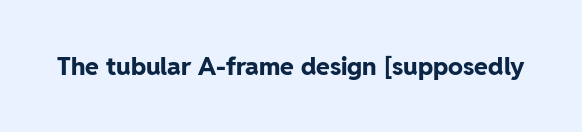
The image shows 25 px bold type, upright; set normal letter spacing, not underlined.
